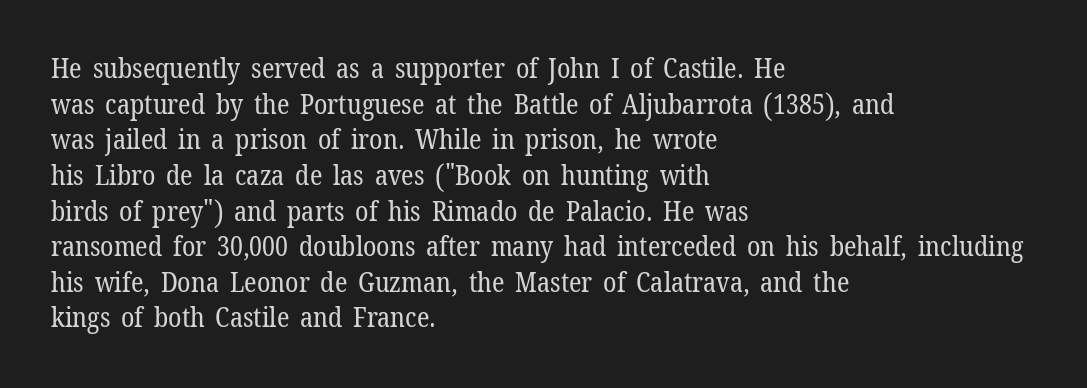
Q: Is the text bold? A: No.
Q: Is the text italic (slanted)? A: No, it is upright.
Q: Is the text underlined? A: No.
Q: How is the paragraph aligned? A: Left-aligned.
Q: Is the spacing between letters normal or unusually wide? A: Normal.
Q: Is the spacing between lines tight, normal or loose? A: Normal.
